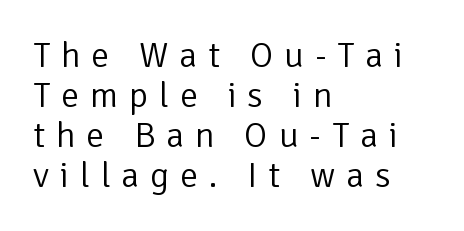
Q: Is the text bold? A: No.
Q: Is the text italic (slanted)? A: No, it is upright.
Q: Is the typeface a serif or a sans-serif typeface? A: Sans-serif.
Q: Is the text underlined? A: No.
Q: How is the paragraph aligned? A: Left-aligned.
Q: Is the spacing between letters normal or unusually wide? A: Unusually wide.
Q: Is the spacing between lines tight, normal or loose? A: Tight.
Q: Width (condensed, normal, or wide)? A: Normal.
Q: Stroke contrast? A: Low.
Q: x-height? A: Medium.
Q: Monospaced? A: No.
